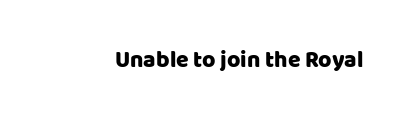
Q: Is the text italic (slanted)? A: No, it is upright.
Q: Is the text underlined? A: No.
Q: Is the spacing between letters normal or unusually wide? A: Normal.
